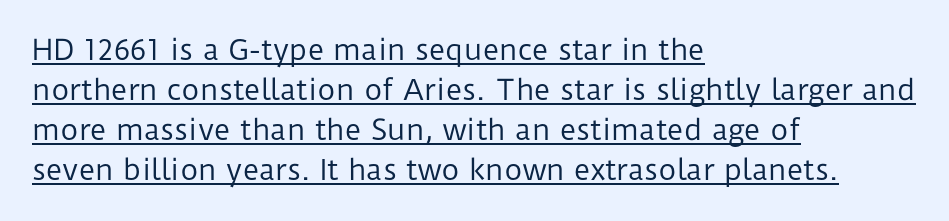
{"serif": "no", "italic": "no", "bold": "no", "weight": "regular", "width": "normal", "stroke_contrast": "low", "x_height": "medium", "monospaced": "no", "underline": "yes", "align": "left", "line_spacing": "normal", "line_spacing_ratio": 1.43, "letter_spacing": "normal", "letter_spacing_em": 0.0, "glyph_px": 28}
